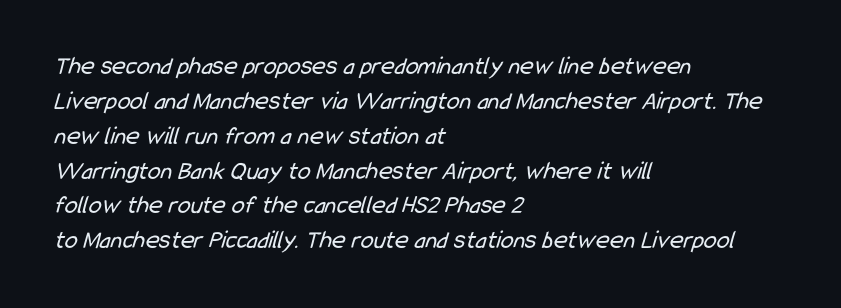
The image shows 26 px text type; set left-aligned, normal line spacing (1.34x), normal letter spacing, not underlined.
